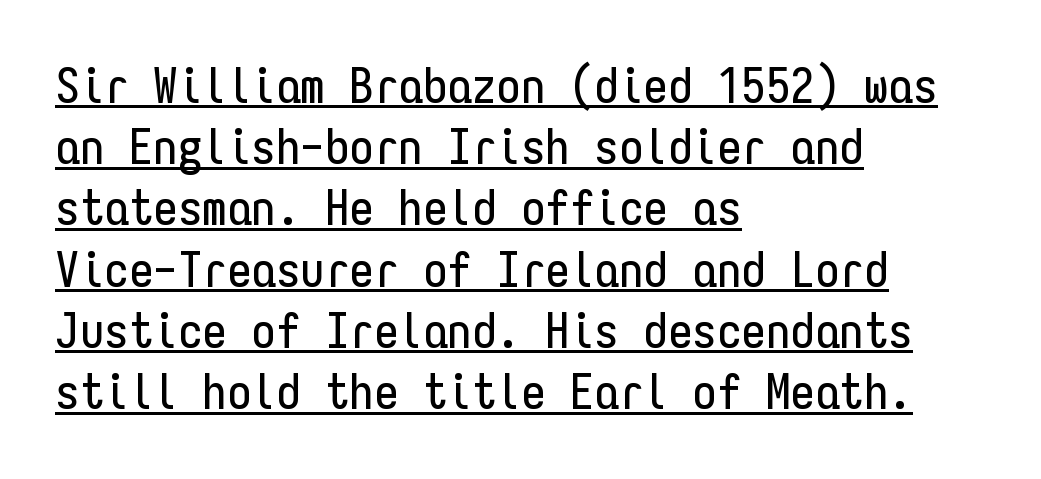
If you drew a ruler down the left edge, every line would touch it. Is there any slant? The stems are plumb. Horizontal bands of white between lines are of average thickness. Each line of the rendering has a horizontal stroke beneath the glyphs. The passage shown is typed in a monospace face where columns stay perfectly aligned.
